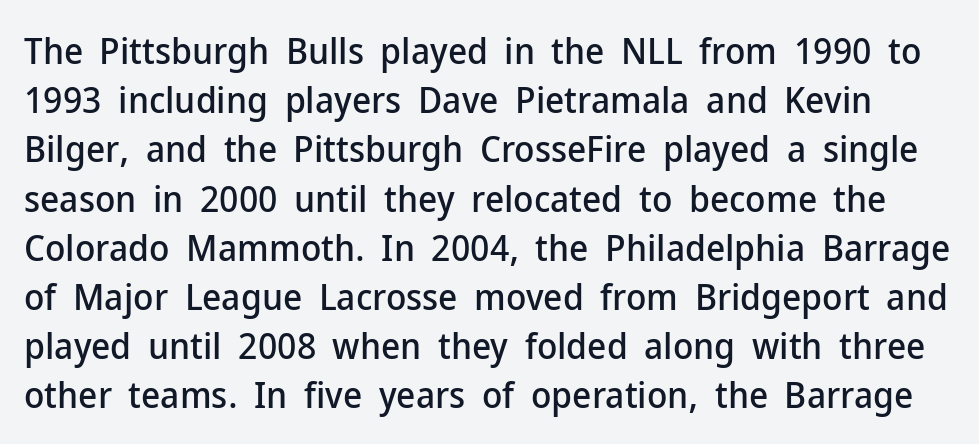
The image shows 37 px sans-serif type, upright; set normal line spacing (1.33x), normal letter spacing, not underlined; low stroke contrast and a medium x-height.
